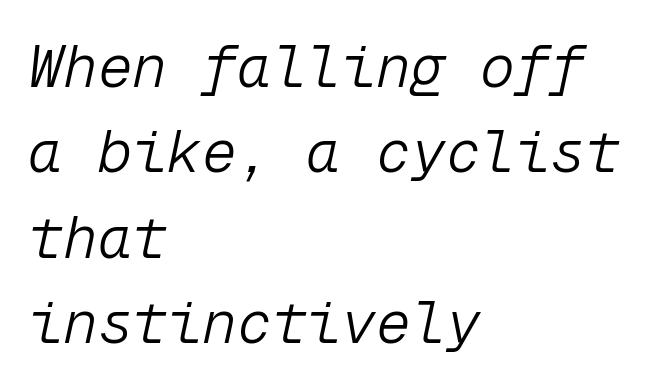
Which margin do the lines hug? The left one — the right edge is uneven. Each letter, wide or thin by design, is forced into the same width here. Has an underline been added? It has not. Rendered with sloped, italic letterforms. Students, note that the glyphs here touch the page at normal intervals.
